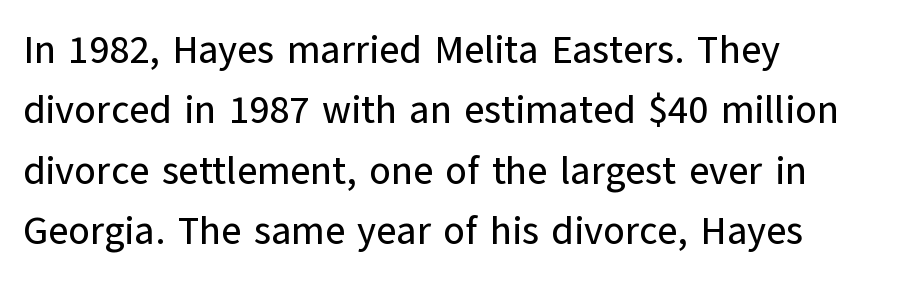
In terms of letterform style, serifs are entirely absent. Regular leading. The string is rendered with underlining switched off. Does the lettering tilt? It doesn't — this is upright. This rendering uses left alignment, leaving the right contour irregular. Proportional: the letters do not fall into vertical columns.
